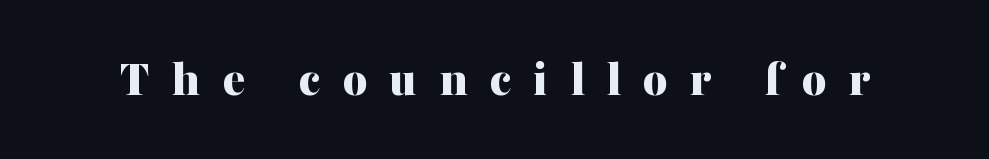
Classification — serif. I'd describe the lettering as bold — thick and assertive. Compared with typical body copy, the letter spacing here is much looser. Bare-footed words on every line. The specimen reads as upright at a glance. Proportional: the letters do not fall into vertical columns.
